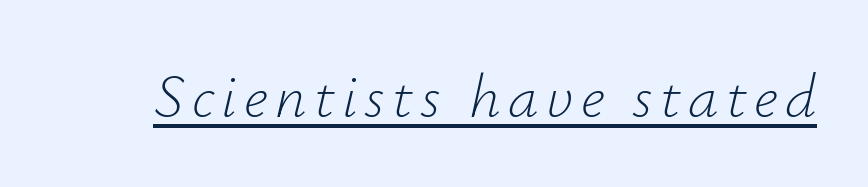
Q: Is the text bold? A: No.
Q: Is the text italic (slanted)? A: Yes, it leans right by about 12 degrees.
Q: Is the text underlined? A: Yes.
Q: Width (condensed, normal, or wide)? A: Normal.
Q: Stroke contrast? A: Low.
Q: x-height? A: Small.
Q: Monospaced? A: No.
